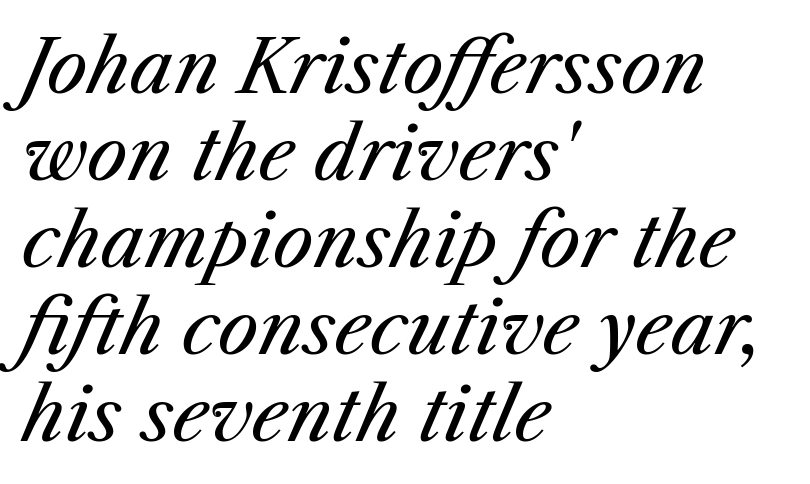
The image shows 72 px regular-weight type, italic (leaning right); set left-aligned, line spacing 1.21x, normal letter spacing, not underlined; medium stroke contrast and a medium x-height.
